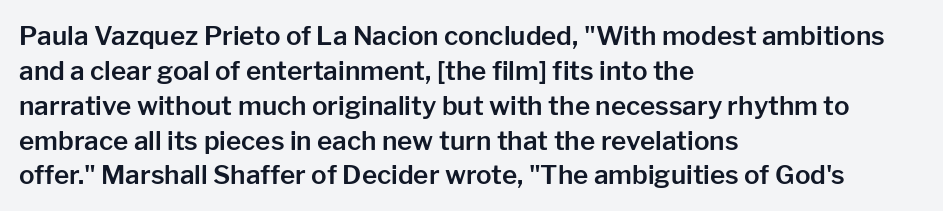
Q: Is the text italic (slanted)? A: No, it is upright.
Q: Is the text underlined? A: No.
Q: How is the paragraph aligned? A: Left-aligned.
Q: Is the spacing between letters normal or unusually wide? A: Normal.
Q: Is the spacing between lines tight, normal or loose? A: Normal.
